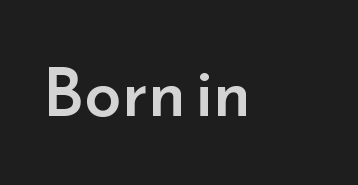
{"serif": "no", "italic": "no", "bold": "semi", "weight": "semibold", "width": "normal", "stroke_contrast": "low", "x_height": "small", "monospaced": "no", "underline": "no", "letter_spacing": "normal", "letter_spacing_em": 0.0, "glyph_px": 67}
